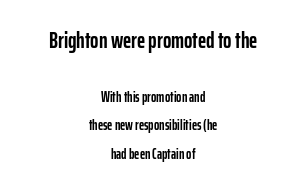
The image shows 22 px bold type, upright; set centered, loose line spacing (2.05x), normal letter spacing, not underlined; the first (top) block is 1.57x larger.
